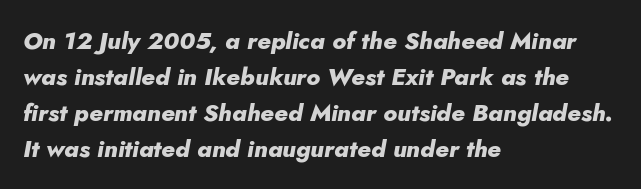
Slant detected: the letters are inclined. Regular leading. The glyphs have the mass of a bold cut. Line beginnings align vertically; line endings do not.
